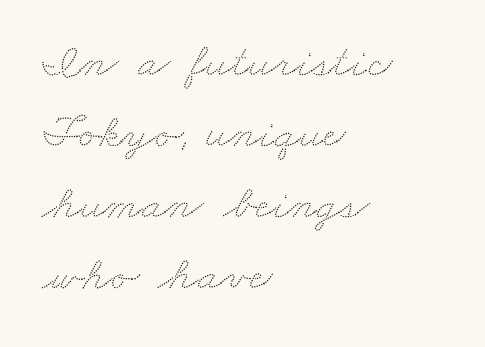
Q: Is the text underlined? A: No.
Q: How is the paragraph aligned? A: Left-aligned.
Q: Is the spacing between letters normal or unusually wide? A: Normal.
Q: Is the spacing between lines tight, normal or loose? A: Normal.
Q: Width (condensed, normal, or wide)? A: Wide.
Q: Stroke contrast? A: Low.
Q: x-height? A: Small.
Q: Monospaced? A: No.
